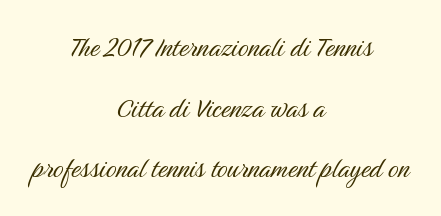
The image shows 33 px light, condensed sans-serif type; set centered, line spacing 1.84x, normal letter spacing, not underlined; medium stroke contrast and a medium x-height.
